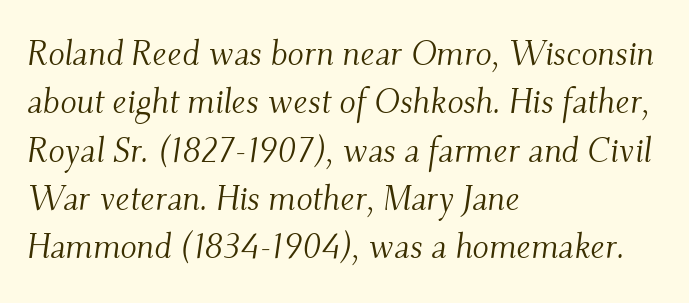
This sample keeps an unexceptional amount of space between lines. Check under the words: just untouched page. The glyphs look as if they've been sheared to an angle. The weight would be labelled regular, book, light, or lighter still. The letters advance in unequal steps, a hallmark of proportional type.
